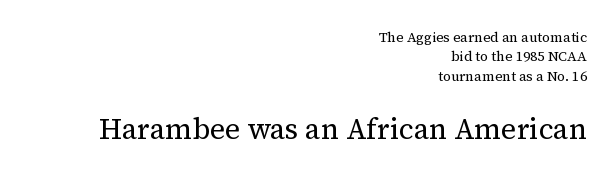
{"serif": "yes", "italic": "no", "bold": "no", "weight": "regular", "width": "normal", "stroke_contrast": "medium", "x_height": "medium", "monospaced": "no", "underline": "no", "align": "right", "line_spacing": "normal", "line_spacing_ratio": 1.39, "letter_spacing": "normal", "letter_spacing_em": 0.0, "larger_block": "second", "size_ratio": 2.07, "glyph_px": 29}
